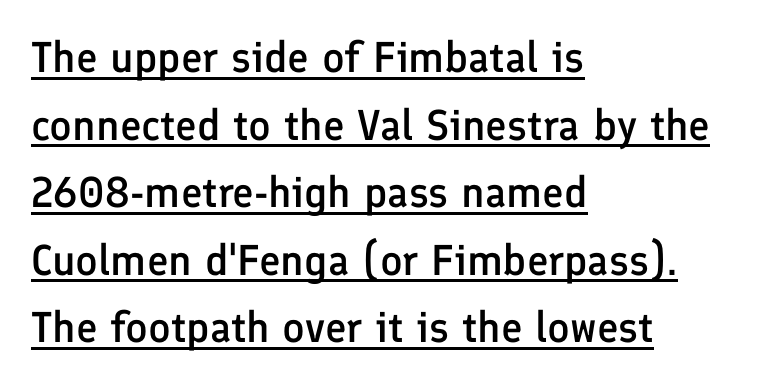
{"serif": "no", "italic": "no", "bold": "semi", "weight": "semibold", "width": "normal", "stroke_contrast": "low", "x_height": "medium", "monospaced": "no", "underline": "yes", "align": "left", "line_spacing": "normal", "line_spacing_ratio": 1.57, "letter_spacing": "normal", "letter_spacing_em": 0.0, "glyph_px": 43}
